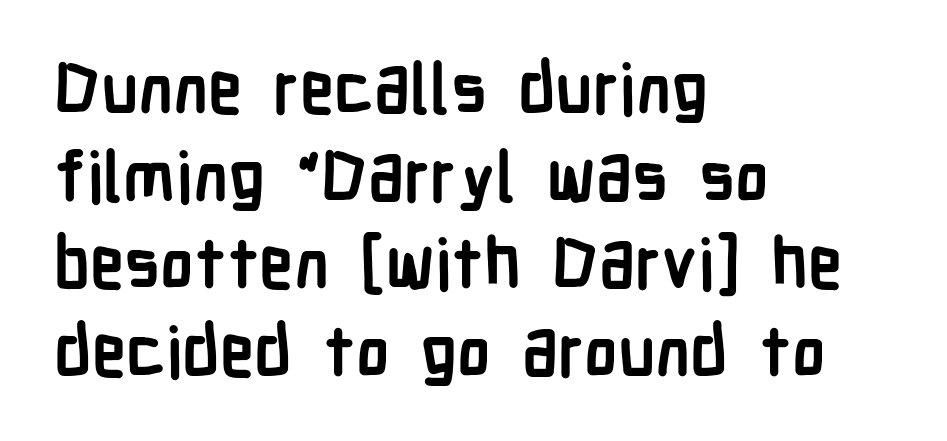
This rendering leaves character spacing at its baseline value. Descender tails drop into unmarked territory. A typesetter would call this leading conventional body-copy spacing. Short and long lines alike share a common starting point at left.
